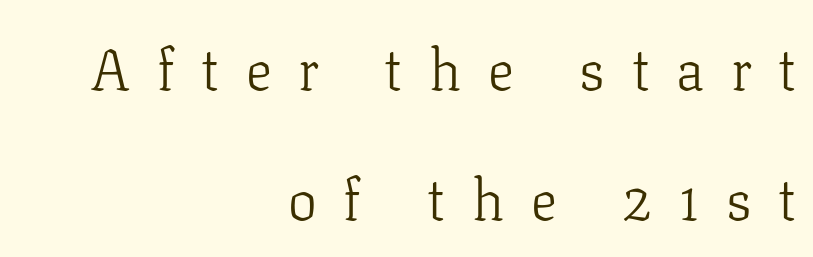
The image shows 58 px light serif type, upright; set right-aligned, loose line spacing (2.25x), unusually wide letter spacing (+0.46 em), not underlined; low stroke contrast and a medium x-height.
